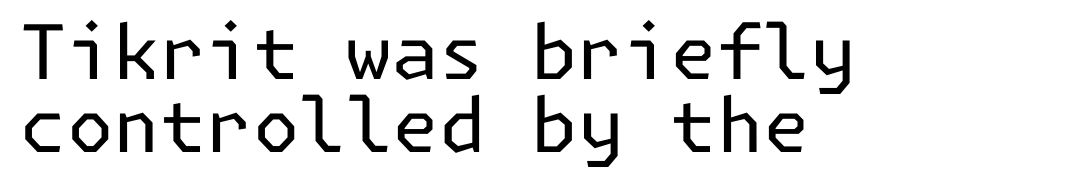
{"serif": "no", "italic": "no", "bold": "no", "weight": "regular", "width": "normal", "stroke_contrast": "low", "x_height": "medium", "underline": "no", "align": "left", "line_spacing": "tight", "line_spacing_ratio": 0.97, "letter_spacing": "normal", "letter_spacing_em": 0.0, "glyph_px": 75}
